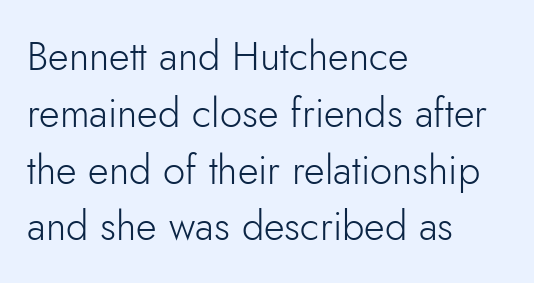
The image shows 40 px light sans-serif type, upright; set left-aligned, normal line spacing (1.42x), normal letter spacing, not underlined; low stroke contrast and a small x-height.
